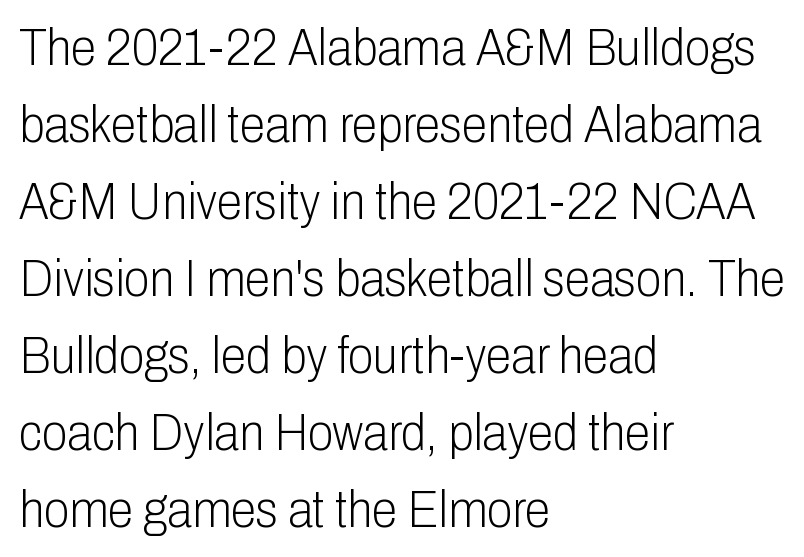
Q: Is the text bold? A: No.
Q: Is the text italic (slanted)? A: No, it is upright.
Q: Is the typeface a serif or a sans-serif typeface? A: Sans-serif.
Q: Is the text underlined? A: No.
Q: How is the paragraph aligned? A: Left-aligned.
Q: Is the spacing between letters normal or unusually wide? A: Normal.
Q: Is the spacing between lines tight, normal or loose? A: Normal.
Q: Width (condensed, normal, or wide)? A: Condensed.
Q: Stroke contrast? A: Low.
Q: x-height? A: Medium.
Q: Monospaced? A: No.
